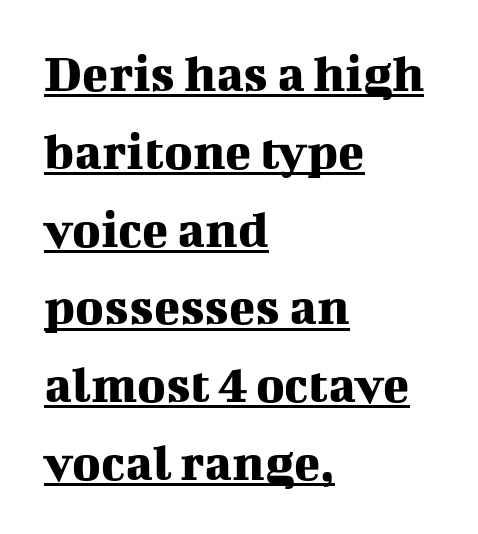
Q: Is the text italic (slanted)? A: No, it is upright.
Q: Is the typeface a serif or a sans-serif typeface? A: Serif.
Q: Is the text underlined? A: Yes.
Q: How is the paragraph aligned? A: Left-aligned.
Q: Is the spacing between letters normal or unusually wide? A: Normal.
Q: Is the spacing between lines tight, normal or loose? A: Normal.
Q: Width (condensed, normal, or wide)? A: Normal.
Q: Stroke contrast? A: Medium.
Q: x-height? A: Medium.
Q: Monospaced? A: No.
